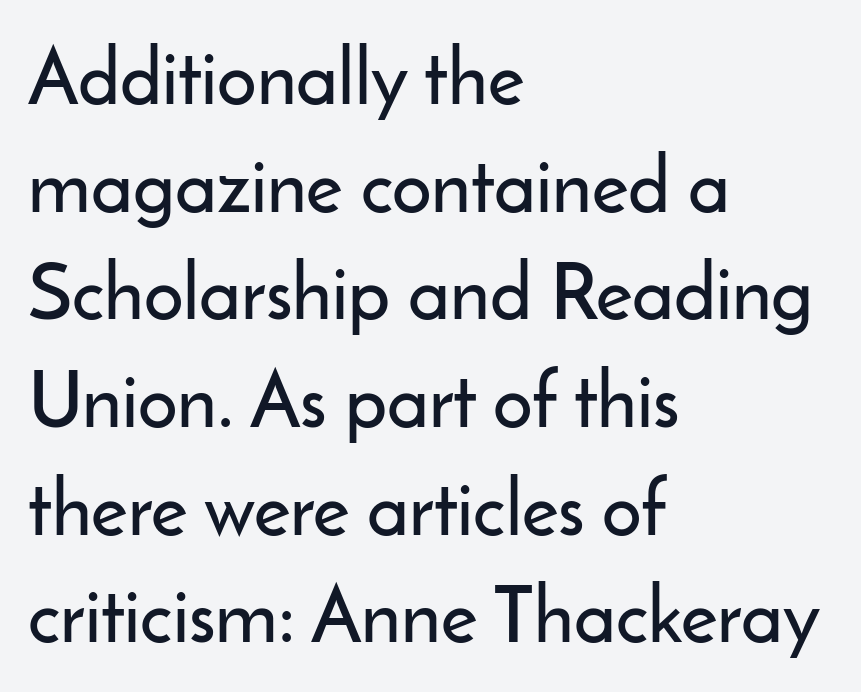
Q: Is the text italic (slanted)? A: No, it is upright.
Q: Is the typeface a serif or a sans-serif typeface? A: Sans-serif.
Q: Is the text underlined? A: No.
Q: How is the paragraph aligned? A: Left-aligned.
Q: Is the spacing between letters normal or unusually wide? A: Normal.
Q: Is the spacing between lines tight, normal or loose? A: Normal.
Q: Width (condensed, normal, or wide)? A: Normal.
Q: Stroke contrast? A: Low.
Q: x-height? A: Small.
Q: Monospaced? A: No.
